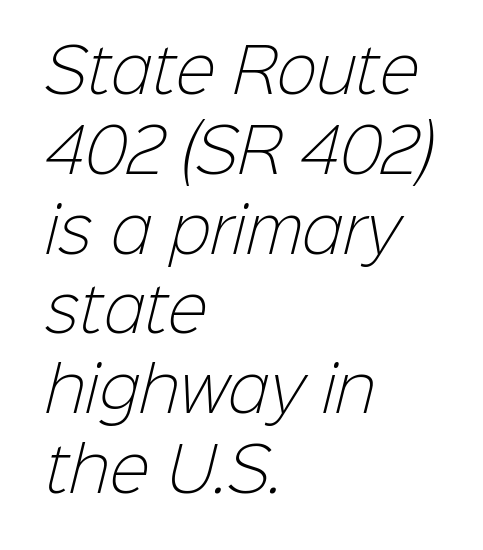
Q: Is the text bold? A: No.
Q: Is the typeface a serif or a sans-serif typeface? A: Sans-serif.
Q: Is the text underlined? A: No.
Q: How is the paragraph aligned? A: Left-aligned.
Q: Is the spacing between letters normal or unusually wide? A: Normal.
Q: Is the spacing between lines tight, normal or loose? A: Normal.
Q: Width (condensed, normal, or wide)? A: Normal.
Q: Stroke contrast? A: Low.
Q: x-height? A: Medium.
Q: Monospaced? A: No.
